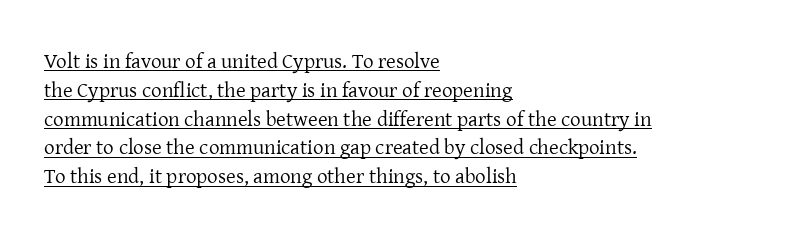
{"italic": "no", "bold": "no", "underline": "yes", "align": "left", "line_spacing": "normal", "line_spacing_ratio": 1.37, "letter_spacing": "normal", "letter_spacing_em": 0.0, "glyph_px": 21}
